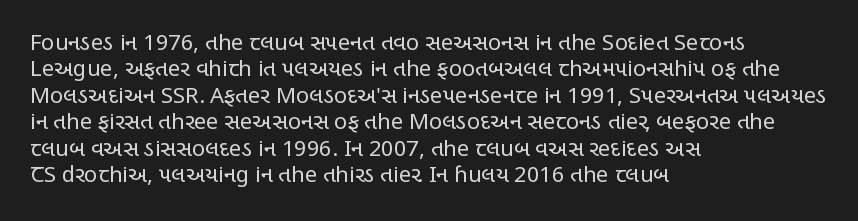
The image shows 22 px text type, upright; set left-aligned, line spacing 1.2x, normal letter spacing, not underlined.
